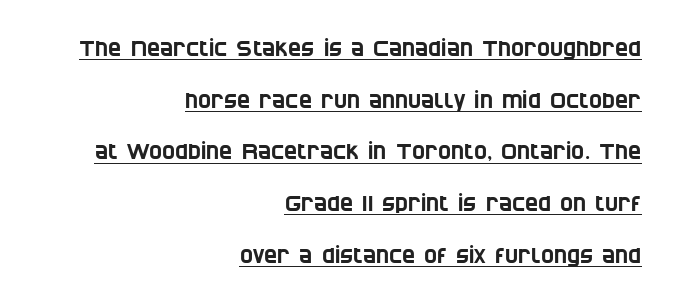
The image shows 22 px text type; set right-aligned, loose line spacing (2.35x), normal letter spacing, underlined.
